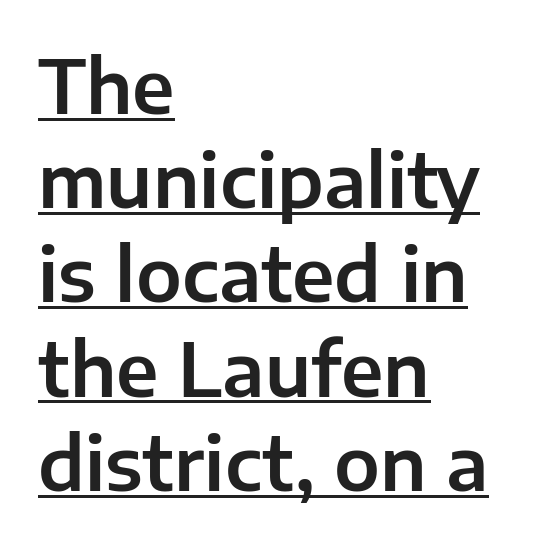
The tracking reads as untouched default to a designer's eye. A classic flush-left, rag-right setting is used for this passage. The designer went with a sans here, leaving each stem footless. Students, observe the line beneath the letters — that is underlining.
